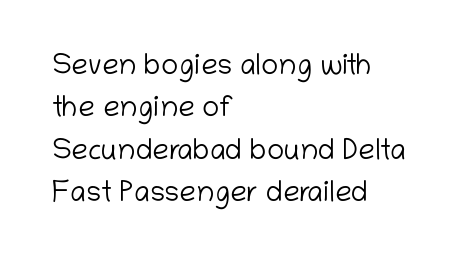
The image shows 29 px light sans-serif type, upright; set left-aligned, normal line spacing (1.46x), normal letter spacing, not underlined; low stroke contrast and a medium x-height.
